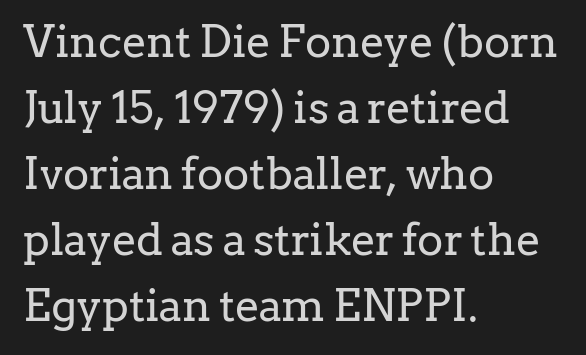
Notice how the stems are strictly vertical — no italics here. Note: serifs present on the glyphs. The type is set solid horizontally, with unmodified tracking. The letters advance in unequal steps, a hallmark of proportional type. These lines sit exactly where default settings would place them.
